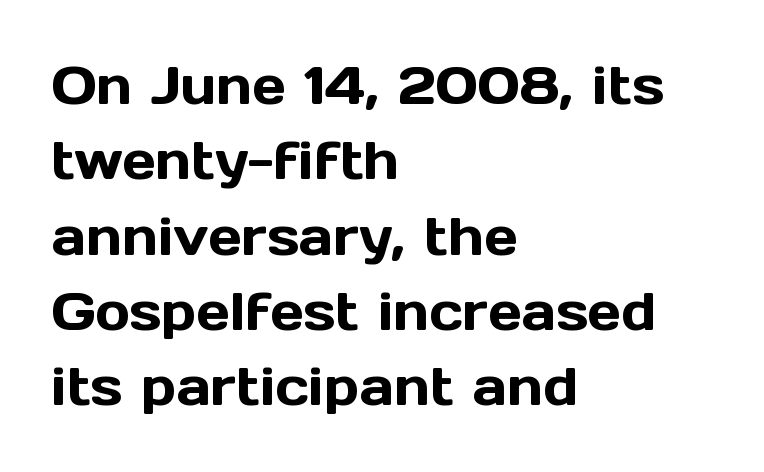
A typesetter would mark this as roman, not italic. Glyph-to-glyph distance matches everyday printed text. Caption: multi-line text, flush left, ragged right. A typesetter would call this proportional, since set widths differ per character.
